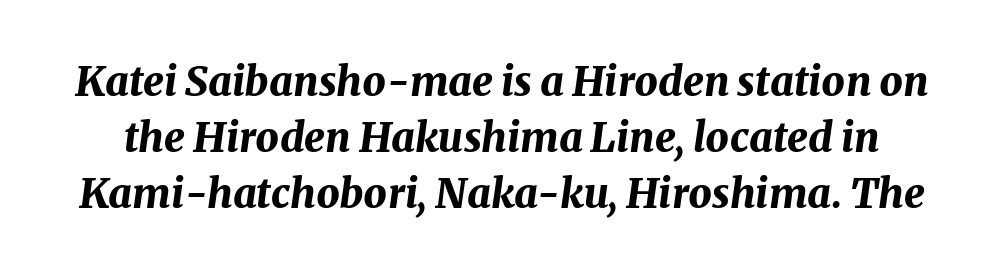
You could not count columns in this text — the font is proportionally spaced. Normally led — the rows are evenly, conventionally spaced. The passage shown leans; its letterforms are oblique. The strip under each line holds only bare page. The face used here is rendered with its standard letterfit. Caption: bold face, heavy strokes.
